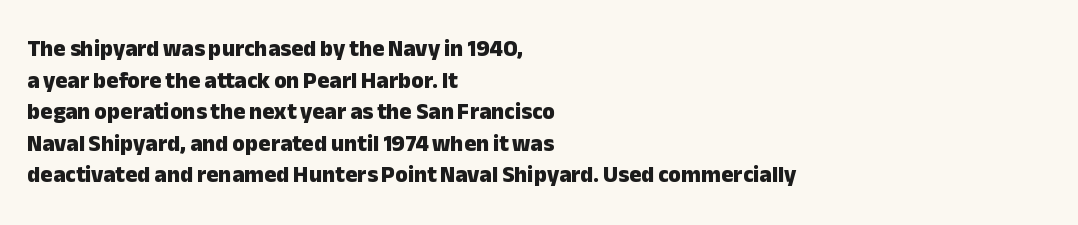
Q: Is the text bold? A: Yes.
Q: Is the text italic (slanted)? A: No, it is upright.
Q: Is the text underlined? A: No.
Q: How is the paragraph aligned? A: Left-aligned.
Q: Is the spacing between letters normal or unusually wide? A: Normal.
Q: Is the spacing between lines tight, normal or loose? A: Normal.
